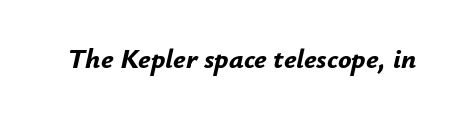
Q: Is the text bold? A: Yes.
Q: Is the text italic (slanted)? A: Yes, it leans right by about 12 degrees.
Q: Is the text underlined? A: No.
Q: Is the spacing between letters normal or unusually wide? A: Normal.
Q: Width (condensed, normal, or wide)? A: Normal.
Q: Stroke contrast? A: Low.
Q: x-height? A: Small.
Q: Monospaced? A: No.
